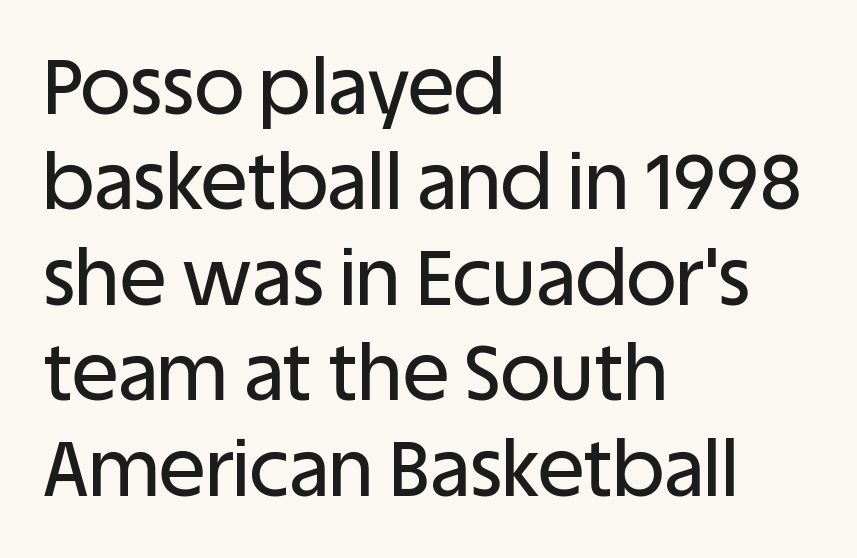
The image shows 77 px sans-serif type, upright; set left-aligned, line spacing 1.24x, normal letter spacing, not underlined; low stroke contrast and a large x-height.
